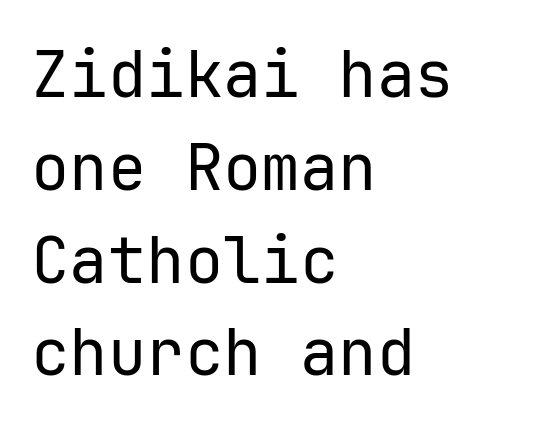
The image shows 64 px regular-weight sans-serif type, upright, monospaced; set left-aligned, normal line spacing (1.45x), normal letter spacing, not underlined; low stroke contrast and a medium x-height.
